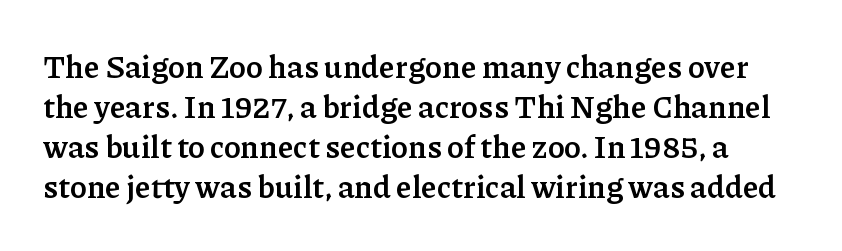
The image shows 31 px semibold serif type, upright; set normal line spacing (1.29x), normal letter spacing, not underlined; low stroke contrast and a medium x-height.
